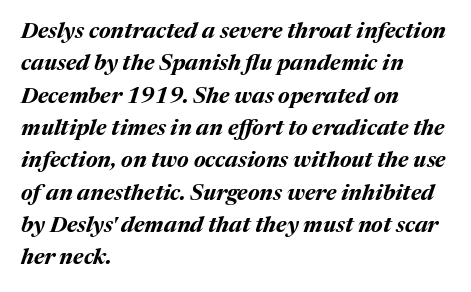
Plenty of ink on the page — the face is bold. A typesetter would mark this as italic. Compared with typical paragraphs, the rows here are spaced about the same. The gaps between neighbouring characters are ordinary and unremarkable.
